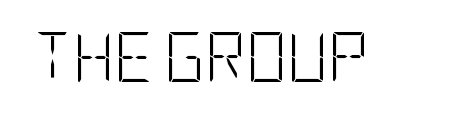
Quick note: not italic, upright. What stands out about the letter spacing? Nothing — it is the standard amount. The glyphs are unaccompanied by any horizontal stroke below them. Each letter's strokes conclude bluntly, with no projecting serifs.
